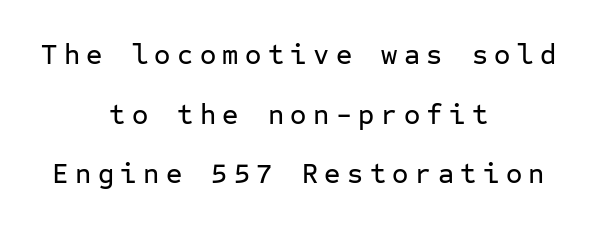
Q: Is the text italic (slanted)? A: No, it is upright.
Q: Is the typeface a serif or a sans-serif typeface? A: Sans-serif.
Q: Is the text underlined? A: No.
Q: How is the paragraph aligned? A: Centered.
Q: Is the spacing between letters normal or unusually wide? A: Unusually wide.
Q: Is the spacing between lines tight, normal or loose? A: Loose.
Q: Width (condensed, normal, or wide)? A: Normal.
Q: Stroke contrast? A: Low.
Q: x-height? A: Medium.
Q: Monospaced? A: Yes.
